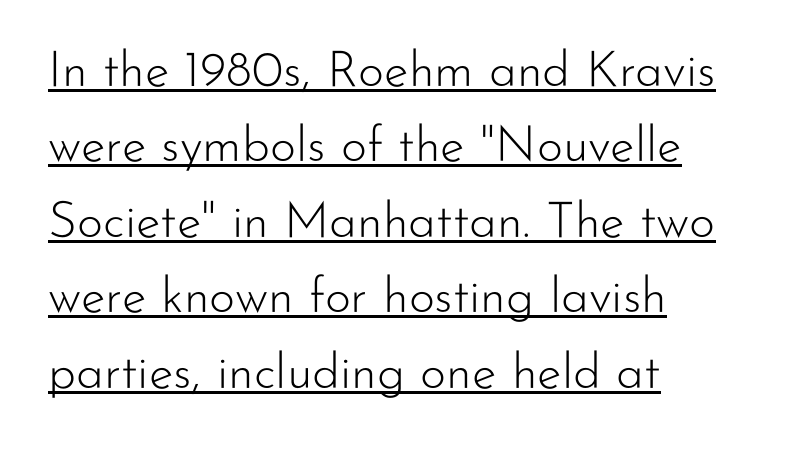
The image shows 50 px light sans-serif type, upright; set left-aligned, normal line spacing (1.51x), normal letter spacing, underlined; low stroke contrast and a small x-height.
